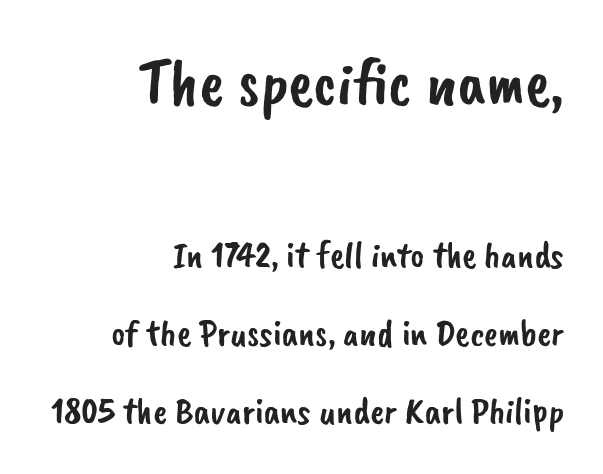
Q: Is the typeface a serif or a sans-serif typeface? A: Sans-serif.
Q: Is the text underlined? A: No.
Q: How is the paragraph aligned? A: Right-aligned.
Q: Is the spacing between letters normal or unusually wide? A: Normal.
Q: Is the spacing between lines tight, normal or loose? A: Loose.
Q: Which block of text is set in a larger size, the first (top) or the second (bottom)? A: The first (top) one.
Q: Width (condensed, normal, or wide)? A: Normal.
Q: Stroke contrast? A: Low.
Q: x-height? A: Small.
Q: Monospaced? A: No.
